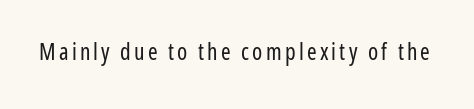
The image shows 23 px text type, upright; set not underlined.
